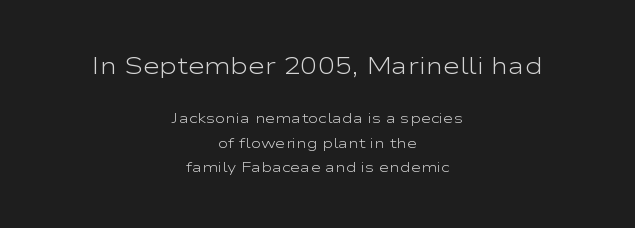
{"italic": "no", "bold": "no", "underline": "no", "align": "center", "line_spacing_ratio": 1.74, "letter_spacing": "normal", "letter_spacing_em": 0.0, "larger_block": "first", "size_ratio": 1.64, "glyph_px": 23}
